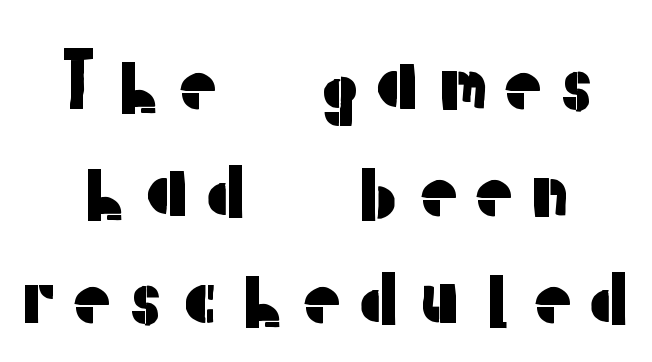
The image shows 76 px sans-serif type, upright; set centered, normal line spacing (1.41x), not underlined; low stroke contrast and a medium x-height.
